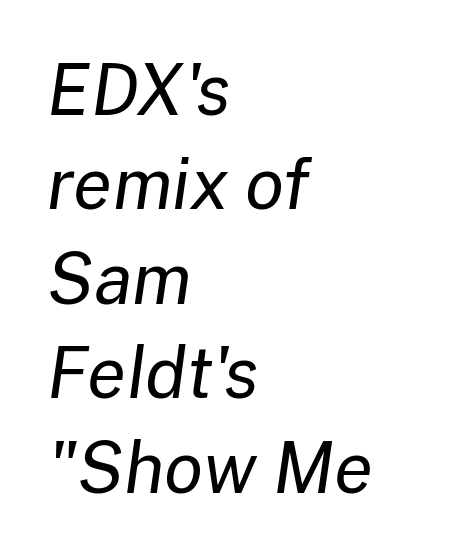
Q: Is the text bold? A: No.
Q: Is the text italic (slanted)? A: Yes, it leans right by about 8 degrees.
Q: Is the text underlined? A: No.
Q: How is the paragraph aligned? A: Left-aligned.
Q: Is the spacing between letters normal or unusually wide? A: Normal.
Q: Is the spacing between lines tight, normal or loose? A: Normal.
Q: Width (condensed, normal, or wide)? A: Normal.
Q: Stroke contrast? A: Low.
Q: x-height? A: Medium.
Q: Monospaced? A: No.
